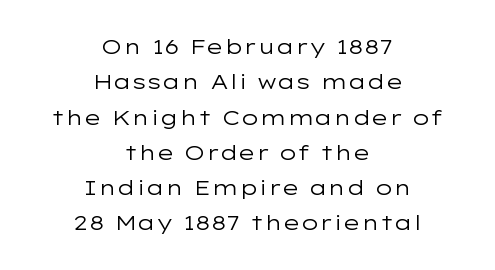
Q: Is the text bold? A: No.
Q: Is the text italic (slanted)? A: No, it is upright.
Q: Is the text underlined? A: No.
Q: How is the paragraph aligned? A: Centered.
Q: Is the spacing between letters normal or unusually wide? A: Normal.
Q: Is the spacing between lines tight, normal or loose? A: Normal.
